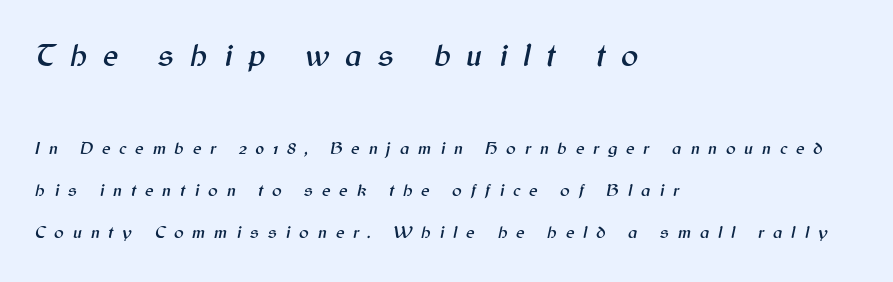
This rendering widens character spacing well past its baseline value. Quick note: italic. Airy leading. Is the lower block the larger one? No — the upper block carries the bigger type. Quick note: underline off. The rendering uses natural spacing where letterforms have individual widths.
